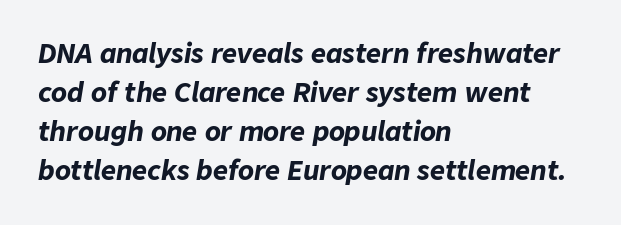
Q: Is the text bold? A: Yes.
Q: Is the text italic (slanted)? A: Yes, it leans right by about 9 degrees.
Q: Is the text underlined? A: No.
Q: How is the paragraph aligned? A: Left-aligned.
Q: Is the spacing between letters normal or unusually wide? A: Normal.
Q: Is the spacing between lines tight, normal or loose? A: Normal.
